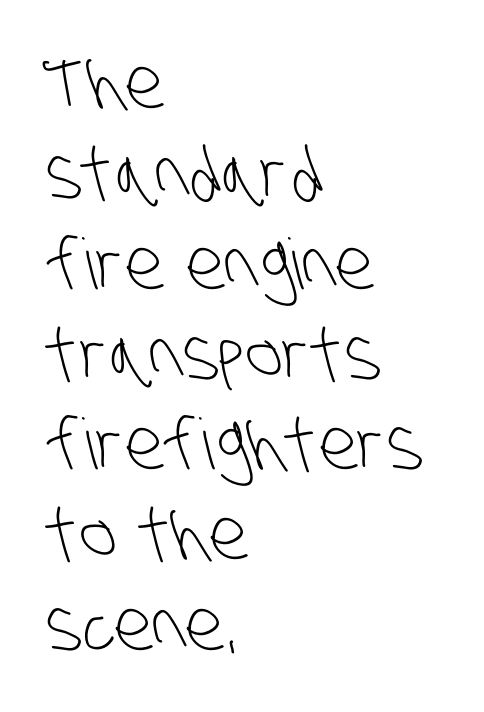
Q: Is the text bold? A: No.
Q: Is the typeface a serif or a sans-serif typeface? A: Sans-serif.
Q: Is the text underlined? A: No.
Q: How is the paragraph aligned? A: Left-aligned.
Q: Is the spacing between letters normal or unusually wide? A: Normal.
Q: Is the spacing between lines tight, normal or loose? A: Normal.
Q: Width (condensed, normal, or wide)? A: Condensed.
Q: Stroke contrast? A: Low.
Q: x-height? A: Large.
Q: Monospaced? A: No.
